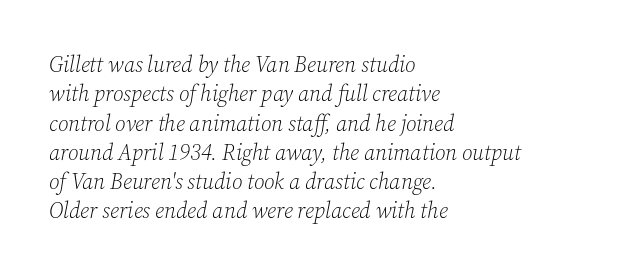
Q: Is the text bold? A: No.
Q: Is the text italic (slanted)? A: Yes, it leans right by about 12 degrees.
Q: Is the text underlined? A: No.
Q: How is the paragraph aligned? A: Left-aligned.
Q: Is the spacing between letters normal or unusually wide? A: Normal.
Q: Is the spacing between lines tight, normal or loose? A: Normal.
